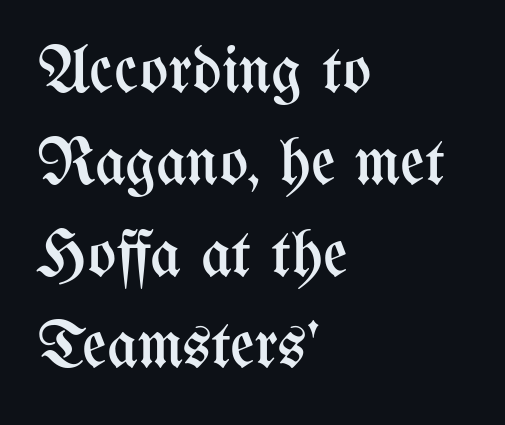
The image shows 67 px regular-weight, condensed type, upright; set left-aligned, normal line spacing (1.37x), normal letter spacing, not underlined; medium stroke contrast and a medium x-height.
